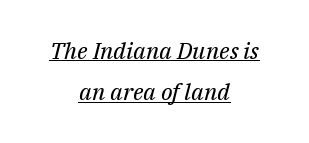
{"italic": "yes", "lean": "right", "slant_degrees": 14, "bold": "no", "underline": "yes", "align": "center", "line_spacing_ratio": 1.8, "letter_spacing": "normal", "letter_spacing_em": 0.0, "glyph_px": 23}
